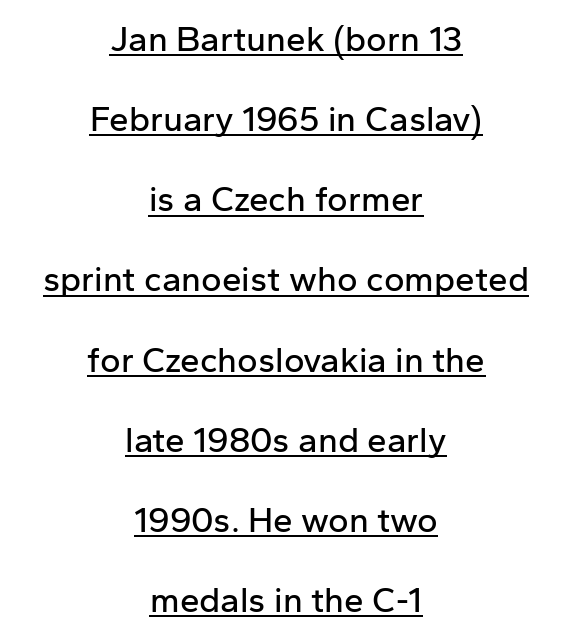
The image shows 35 px sans-serif type, upright; set centered, loose line spacing (2.29x), normal letter spacing, underlined; low stroke contrast and a medium x-height.
